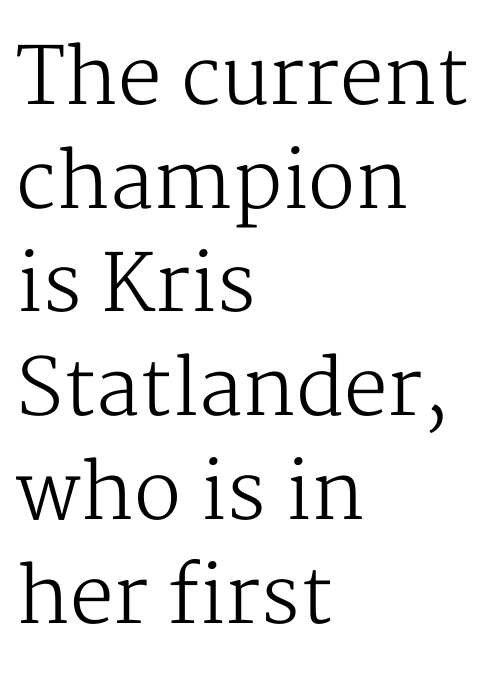
{"serif": "yes", "italic": "no", "bold": "no", "weight": "regular", "width": "normal", "stroke_contrast": "medium", "x_height": "medium", "monospaced": "no", "underline": "no", "align": "left", "line_spacing": "normal", "line_spacing_ratio": 1.33, "letter_spacing": "normal", "letter_spacing_em": 0.0, "glyph_px": 78}
